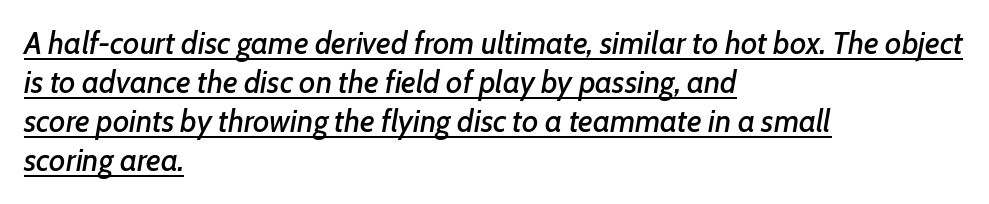
Q: Is the text italic (slanted)? A: Yes, it leans right by about 7 degrees.
Q: Is the text underlined? A: Yes.
Q: How is the paragraph aligned? A: Left-aligned.
Q: Is the spacing between letters normal or unusually wide? A: Normal.
Q: Is the spacing between lines tight, normal or loose? A: Normal.
Q: Width (condensed, normal, or wide)? A: Normal.
Q: Stroke contrast? A: Low.
Q: x-height? A: Medium.
Q: Monospaced? A: No.
